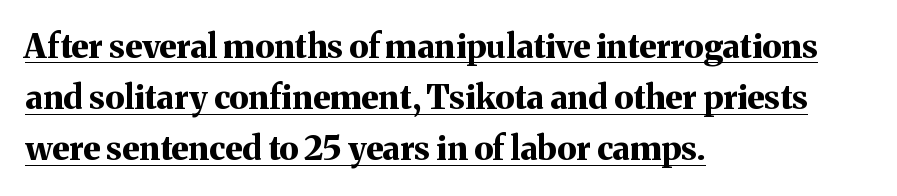
The passage is arranged the way most books set body copy — flush left. The font's upright variant was chosen for this text. This sample uses a serif face. This block has exactly the height ordinary leading produces. The face used here is proportionally spaced, like ordinary book or web type. A full-strength bold gives these letters their thick strokes.
